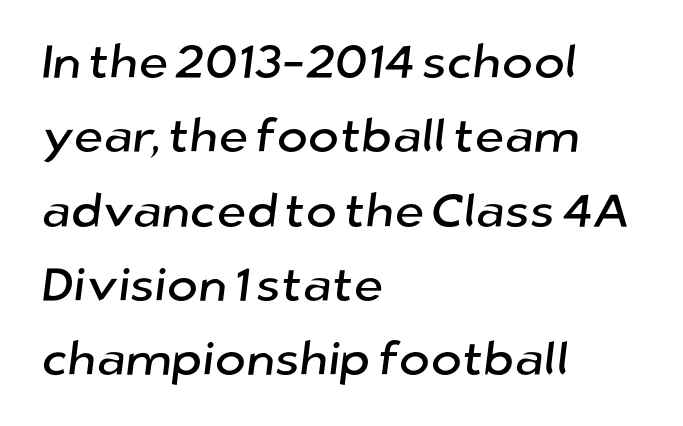
Q: Is the typeface a serif or a sans-serif typeface? A: Sans-serif.
Q: Is the text underlined? A: No.
Q: How is the paragraph aligned? A: Left-aligned.
Q: Is the spacing between letters normal or unusually wide? A: Normal.
Q: Is the spacing between lines tight, normal or loose? A: Normal.
Q: Width (condensed, normal, or wide)? A: Normal.
Q: Stroke contrast? A: Low.
Q: x-height? A: Medium.
Q: Monospaced? A: No.
